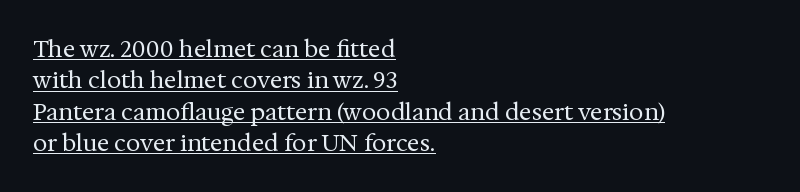
Typeset ragged right — the left edge is the straight one. No extra ink here — the face is not bold. This sample uses an upright cut, with every glyph sitting square on the baseline. In designer terms, the underline attribute is active on this setting.
